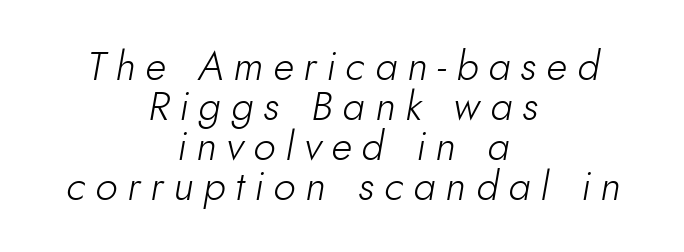
The space directly below the letters is spotless. Unbolded letterforms with no extra heft. Successive baselines arrive quickly, one right under another. The passage shown has open, widely tracked lettering throughout. When letters slant like this, we call the style italic.
